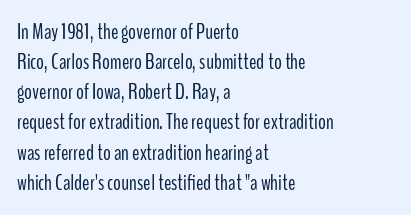
Q: Is the text bold? A: No.
Q: Is the text italic (slanted)? A: No, it is upright.
Q: Is the text underlined? A: No.
Q: How is the paragraph aligned? A: Left-aligned.
Q: Is the spacing between letters normal or unusually wide? A: Normal.
Q: Is the spacing between lines tight, normal or loose? A: Normal.
